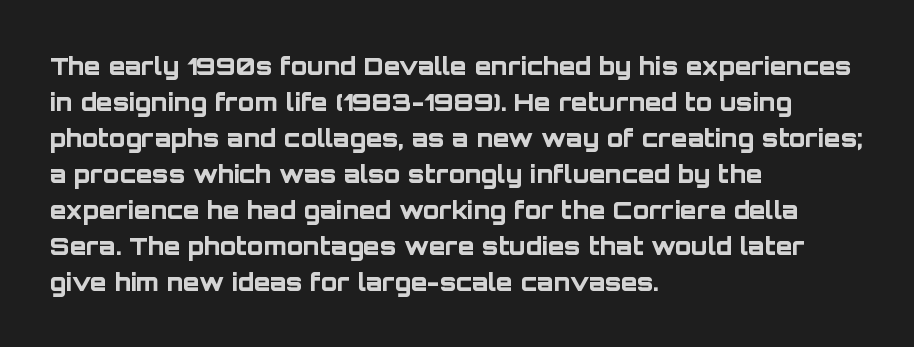
These lines are set flush left with a ragged right edge. Upright lettering throughout. Compared with typical body copy, the letter spacing here is the same. The line-height multiplier appears to be the usual default.
